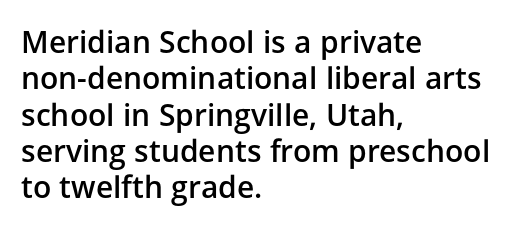
Spacing between characters is what you'd get straight out of the box. Is this a sans? Yes — the strokes have no serifs. This sample is left-justified, so line endings fall wherever the words run out. This is the regular roman posture of the typeface. Nobody drew a line under any word here. Typesetter's note: demi weight, one step under bold.
